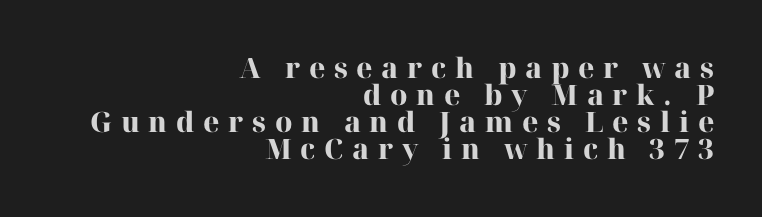
Q: Is the text bold? A: Yes.
Q: Is the text italic (slanted)? A: No, it is upright.
Q: Is the typeface a serif or a sans-serif typeface? A: Serif.
Q: Is the text underlined? A: No.
Q: How is the paragraph aligned? A: Right-aligned.
Q: Is the spacing between letters normal or unusually wide? A: Unusually wide.
Q: Is the spacing between lines tight, normal or loose? A: Tight.
Q: Width (condensed, normal, or wide)? A: Normal.
Q: Stroke contrast? A: High.
Q: x-height? A: Medium.
Q: Monospaced? A: No.
